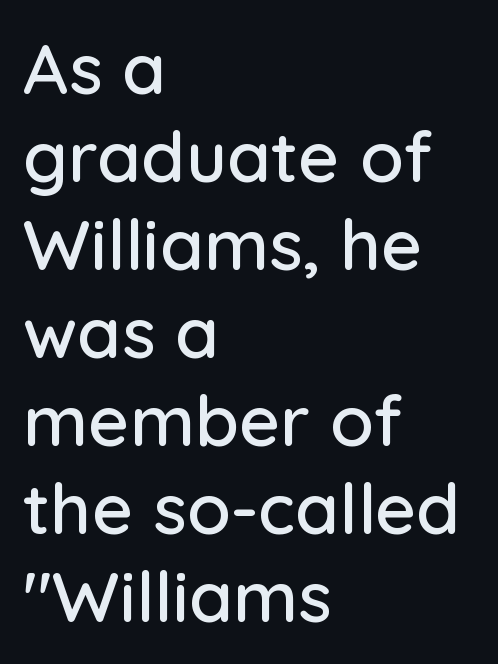
The letterforms sit shoulder to shoulder at normal distance. Posture: vertical. The passage is arranged the way most books set body copy — flush left. You could not count columns in this text — the font is proportionally spaced. Check under the words: just untouched page.
